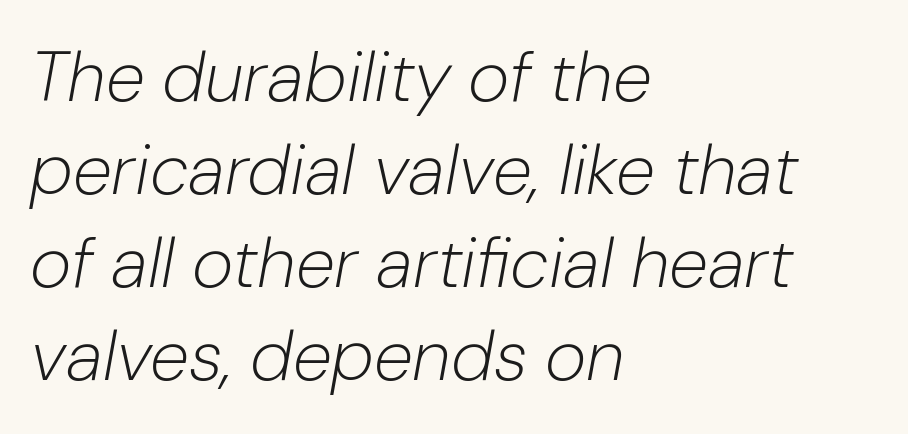
Q: Is the text bold? A: No.
Q: Is the text italic (slanted)? A: Yes, it leans right by about 10 degrees.
Q: Is the text underlined? A: No.
Q: How is the paragraph aligned? A: Left-aligned.
Q: Is the spacing between letters normal or unusually wide? A: Normal.
Q: Is the spacing between lines tight, normal or loose? A: Normal.
Q: Width (condensed, normal, or wide)? A: Normal.
Q: Stroke contrast? A: Low.
Q: x-height? A: Medium.
Q: Monospaced? A: No.
